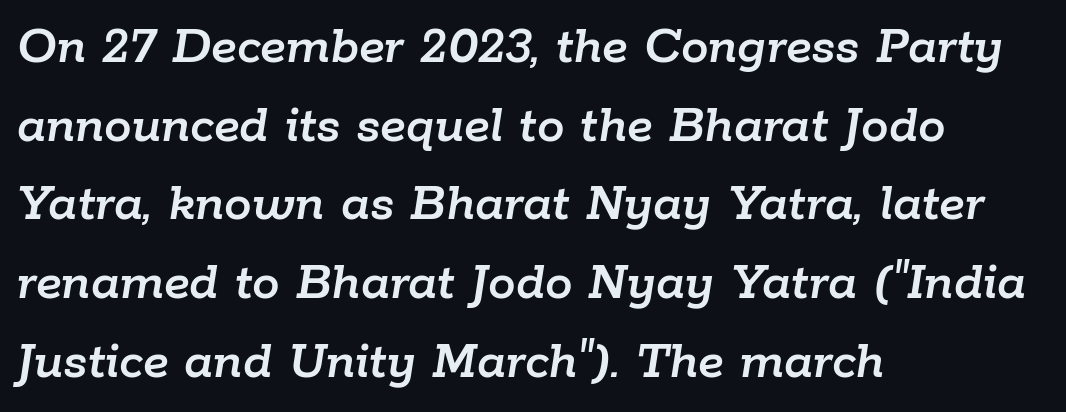
{"italic": "yes", "lean": "right", "slant_degrees": 9, "width": "normal", "stroke_contrast": "low", "x_height": "medium", "monospaced": "no", "underline": "no", "align": "left", "line_spacing": "normal", "line_spacing_ratio": 1.43, "letter_spacing": "normal", "letter_spacing_em": 0.0, "glyph_px": 55}
